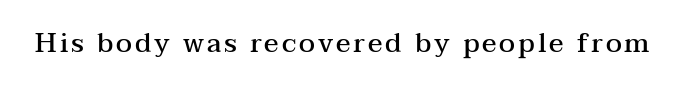
Notice how the stems are strictly vertical — no italics here. The strokes are fattened partway — semibold, not bold. Words float on clear page, feet unadorned.
